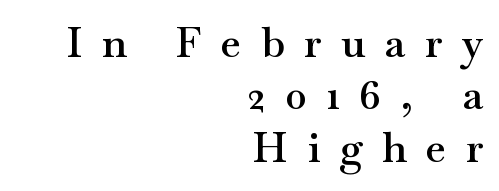
{"serif": "yes", "italic": "no", "bold": "semi", "weight": "semibold", "width": "wide", "stroke_contrast": "medium", "x_height": "small", "monospaced": "no", "underline": "no", "align": "right", "line_spacing": "normal", "line_spacing_ratio": 1.28, "letter_spacing": "wide", "letter_spacing_em": 0.48, "glyph_px": 41}
